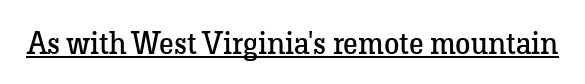
{"serif": "yes", "italic": "no", "bold": "no", "weight": "regular", "width": "normal", "stroke_contrast": "low", "x_height": "medium", "monospaced": "no", "underline": "yes", "letter_spacing": "normal", "letter_spacing_em": 0.0, "glyph_px": 31}
